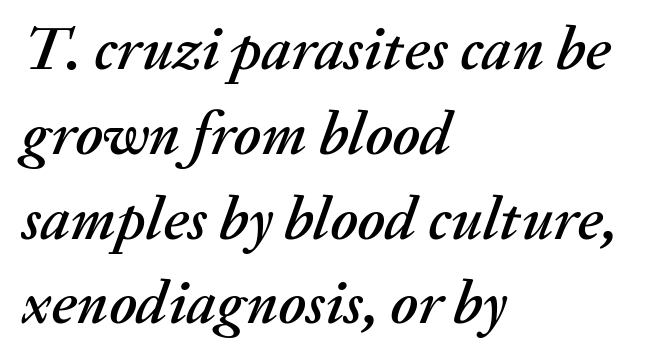
{"italic": "yes", "lean": "right", "slant_degrees": 20, "width": "normal", "stroke_contrast": "medium", "x_height": "medium", "monospaced": "no", "underline": "no", "align": "left", "line_spacing": "normal", "line_spacing_ratio": 1.39, "letter_spacing": "normal", "letter_spacing_em": 0.0, "glyph_px": 61}
